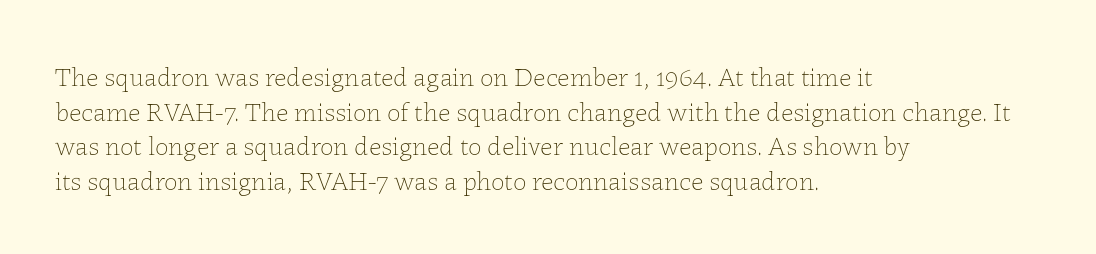
The block of text has a typical density, with ordinary space between rows. Which margin do the lines hug? The left one — the right edge is uneven. The space directly below the letters is spotless. This is the regular roman posture of the typeface. Does extra space separate the letters? No, they use regular spacing.
